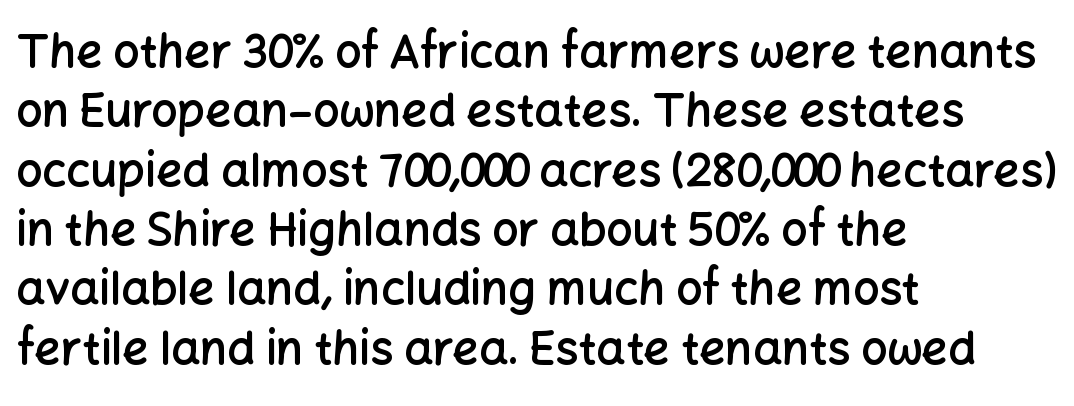
Q: Is the text bold? A: Semi-bold.
Q: Is the text italic (slanted)? A: No, it is upright.
Q: Is the typeface a serif or a sans-serif typeface? A: Sans-serif.
Q: Is the text underlined? A: No.
Q: How is the paragraph aligned? A: Left-aligned.
Q: Is the spacing between letters normal or unusually wide? A: Normal.
Q: Is the spacing between lines tight, normal or loose? A: Normal.
Q: Width (condensed, normal, or wide)? A: Normal.
Q: Stroke contrast? A: Low.
Q: x-height? A: Medium.
Q: Monospaced? A: No.
